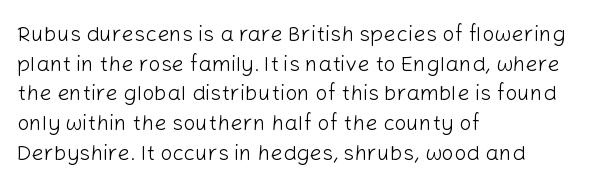
The image shows 22 px text type, upright; set left-aligned, normal line spacing (1.35x), normal letter spacing, not underlined.
